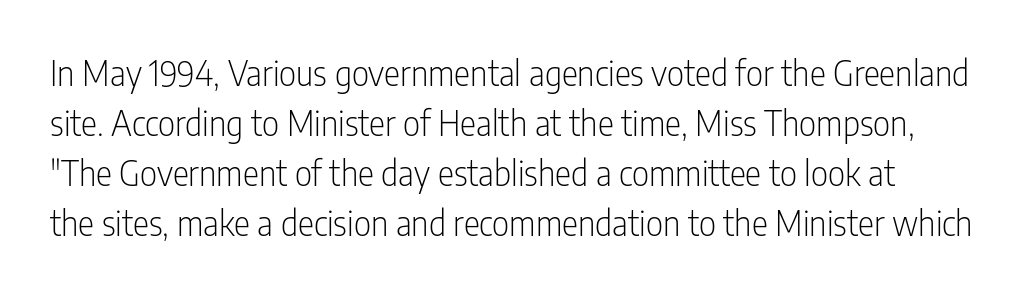
{"serif": "no", "italic": "no", "bold": "no", "weight": "light", "width": "condensed", "stroke_contrast": "low", "x_height": "medium", "monospaced": "no", "underline": "no", "line_spacing": "normal", "line_spacing_ratio": 1.47, "letter_spacing": "normal", "letter_spacing_em": 0.0, "glyph_px": 34}
